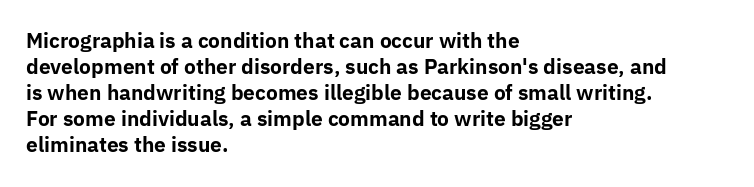
The image shows 20 px bold type, upright; set left-aligned, normal line spacing (1.3x), normal letter spacing, not underlined.
